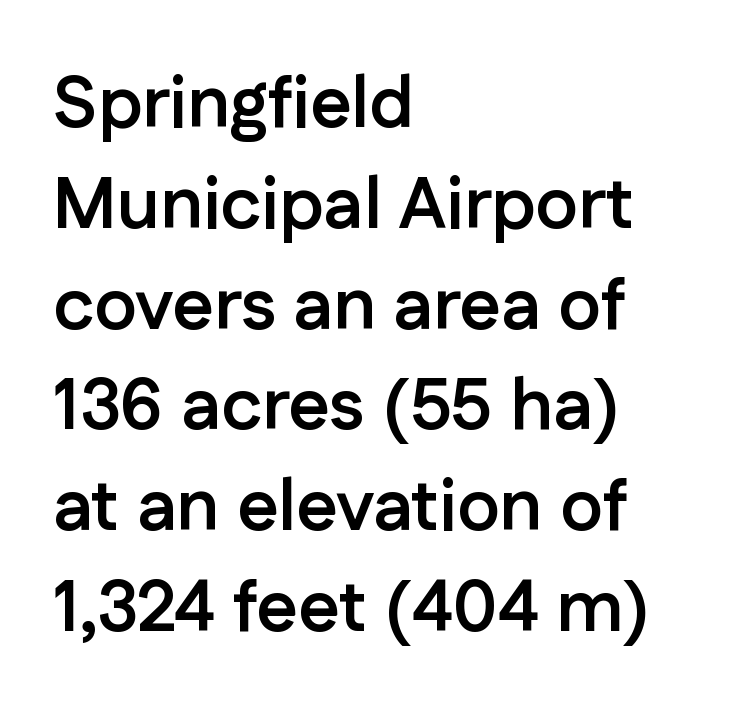
The image shows 72 px semibold sans-serif type, upright; set left-aligned, normal line spacing (1.4x), normal letter spacing, not underlined; low stroke contrast and a medium x-height.
